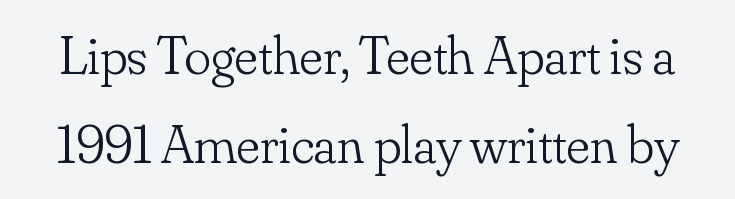
The image shows 55 px light serif type, upright; set normal line spacing (1.62x), normal letter spacing, not underlined; low stroke contrast and a small x-height.
